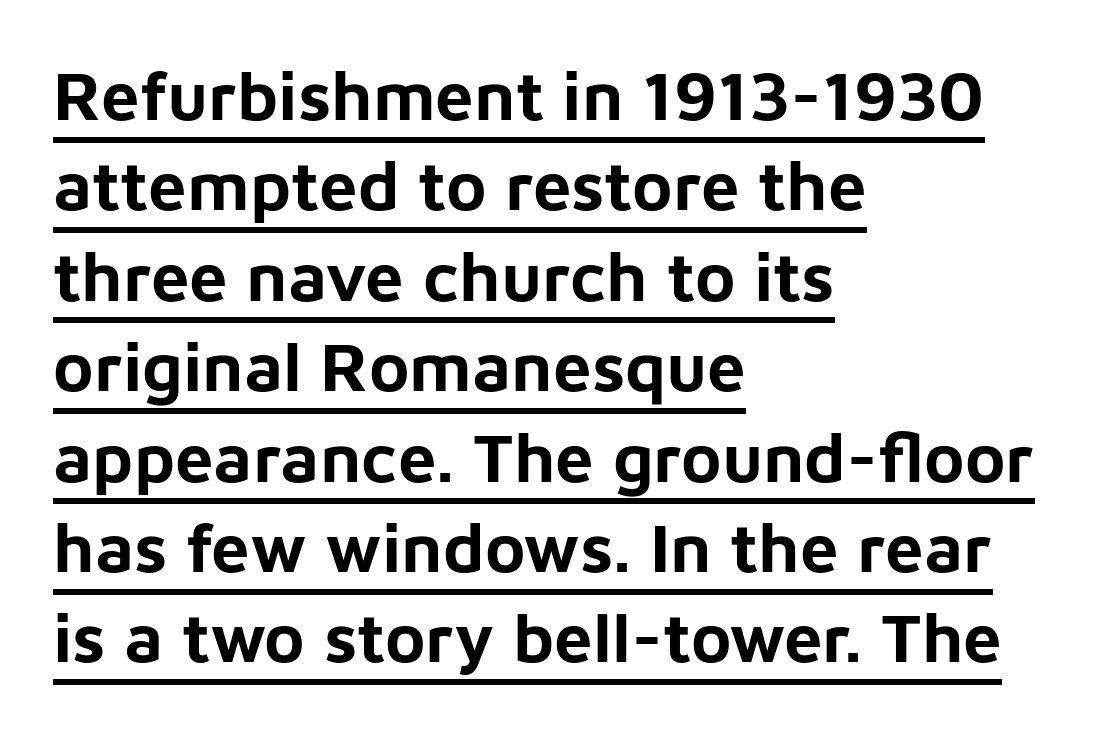
Q: Is the text bold? A: Yes.
Q: Is the text italic (slanted)? A: No, it is upright.
Q: Is the typeface a serif or a sans-serif typeface? A: Sans-serif.
Q: Is the text underlined? A: Yes.
Q: How is the paragraph aligned? A: Left-aligned.
Q: Is the spacing between letters normal or unusually wide? A: Normal.
Q: Is the spacing between lines tight, normal or loose? A: Normal.
Q: Width (condensed, normal, or wide)? A: Normal.
Q: Stroke contrast? A: Low.
Q: x-height? A: Medium.
Q: Monospaced? A: No.
